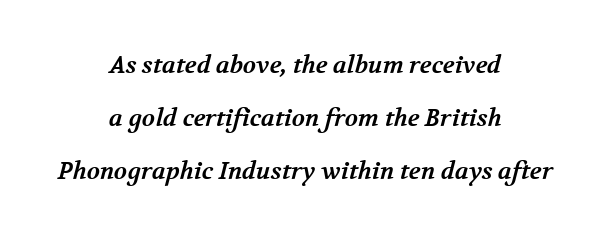
Q: Is the text bold? A: Yes.
Q: Is the text underlined? A: No.
Q: How is the paragraph aligned? A: Centered.
Q: Is the spacing between letters normal or unusually wide? A: Normal.
Q: Is the spacing between lines tight, normal or loose? A: Loose.
